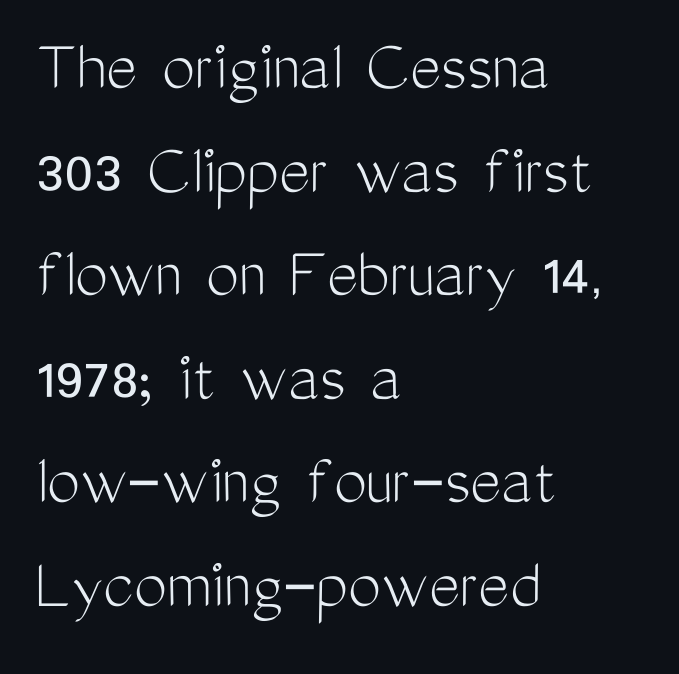
{"serif": "no", "italic": "no", "bold": "no", "weight": "light", "width": "condensed", "stroke_contrast": "medium", "x_height": "medium", "monospaced": "no", "underline": "no", "align": "left", "line_spacing": "normal", "line_spacing_ratio": 1.4, "letter_spacing": "normal", "letter_spacing_em": 0.0, "glyph_px": 74}
